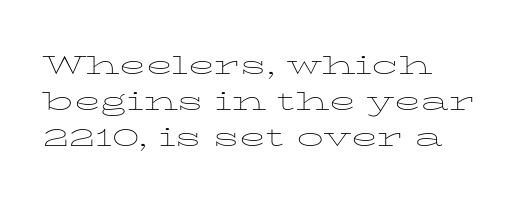
Q: Is the text bold? A: No.
Q: Is the text italic (slanted)? A: No, it is upright.
Q: Is the text underlined? A: No.
Q: Is the spacing between letters normal or unusually wide? A: Normal.
Q: Is the spacing between lines tight, normal or loose? A: Normal.
